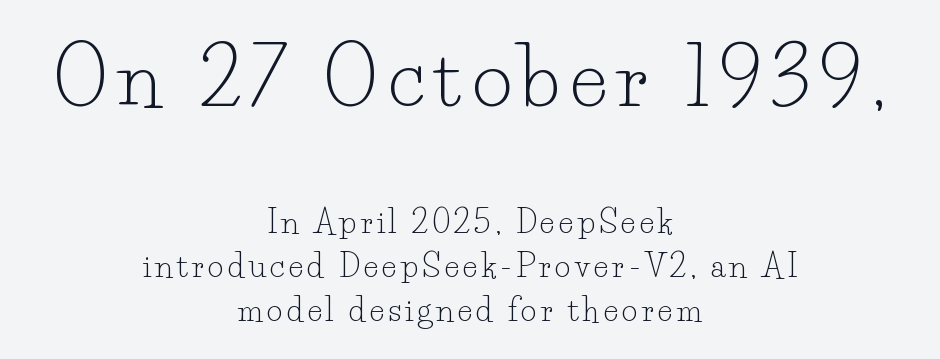
{"serif": "yes", "italic": "no", "bold": "no", "weight": "light", "width": "normal", "stroke_contrast": "low", "x_height": "small", "monospaced": "no", "underline": "no", "align": "center", "line_spacing": "normal", "line_spacing_ratio": 1.41, "larger_block": "first", "size_ratio": 2.52, "glyph_px": 78}
